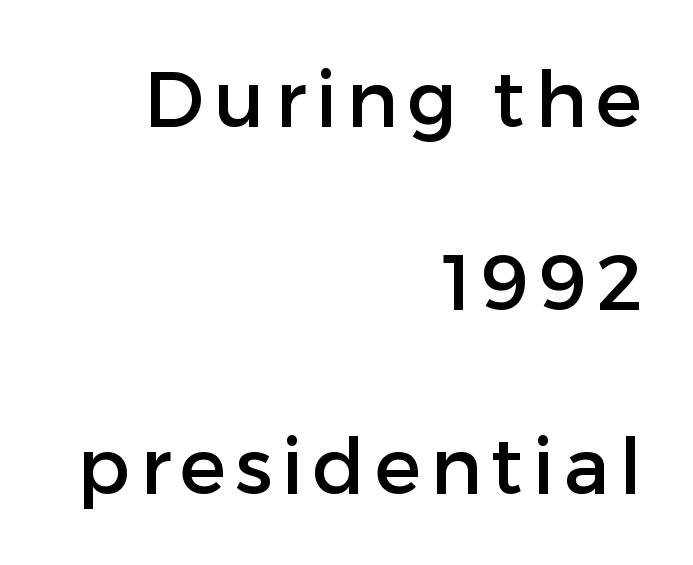
In CSS terms this would be text-align: right. The font family rendered here belongs to the sans-serif group. When letters stand straight like this, we call the style roman or upright. Reading down the column, the eye jumps a long way to each next line.
